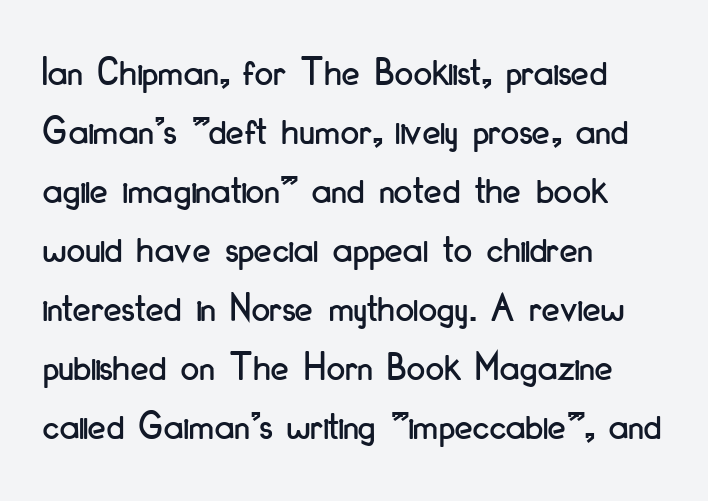
{"serif": "no", "italic": "no", "width": "condensed", "stroke_contrast": "low", "x_height": "small", "monospaced": "no", "underline": "no", "align": "left", "line_spacing": "normal", "line_spacing_ratio": 1.44, "letter_spacing": "normal", "letter_spacing_em": 0.0, "glyph_px": 41}
